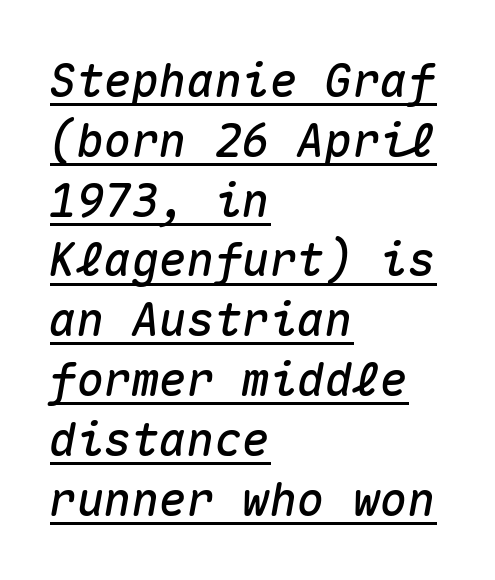
{"italic": "yes", "lean": "right", "slant_degrees": 10, "width": "normal", "stroke_contrast": "medium", "x_height": "medium", "monospaced": "yes", "underline": "yes", "align": "left", "line_spacing": "normal", "line_spacing_ratio": 1.3, "letter_spacing": "normal", "letter_spacing_em": 0.0, "glyph_px": 46}
